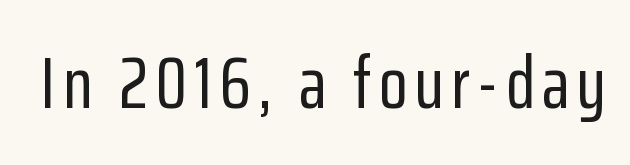
No word sits above an underline. A typesetter would call this proportional, since set widths differ per character. These lines are composed in type without serifs. Italic: no, the glyphs are upright roman.
